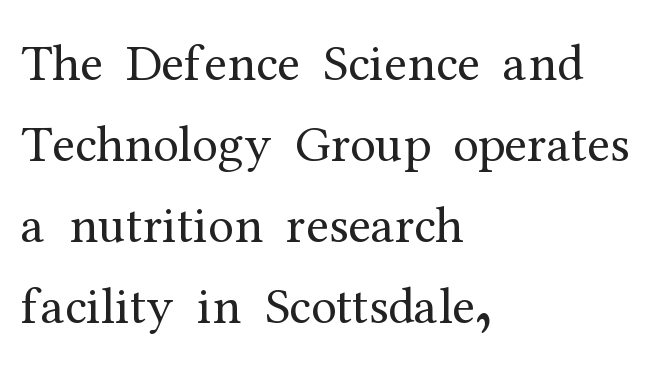
Q: Is the text bold? A: No.
Q: Is the text italic (slanted)? A: No, it is upright.
Q: Is the typeface a serif or a sans-serif typeface? A: Serif.
Q: Is the text underlined? A: No.
Q: How is the paragraph aligned? A: Left-aligned.
Q: Is the spacing between letters normal or unusually wide? A: Normal.
Q: Is the spacing between lines tight, normal or loose? A: Normal.
Q: Width (condensed, normal, or wide)? A: Normal.
Q: Stroke contrast? A: Medium.
Q: x-height? A: Medium.
Q: Monospaced? A: No.
